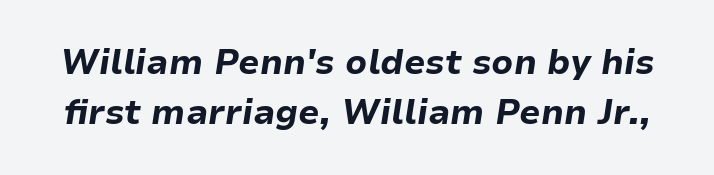
The image shows 34 px bold type, italic (leaning right); set normal line spacing (1.46x), normal letter spacing, not underlined; low stroke contrast and a medium x-height.
